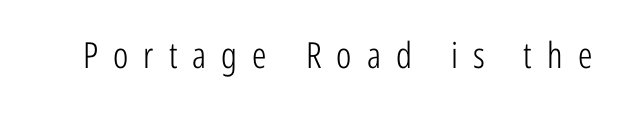
Here the glyphs are tracked loosely, breaking word shapes into spaced letters. Think standard paragraph weight, or any step lighter than that. You could not count columns in this text — the font is proportionally spaced. Honestly, there is no underline to notice here at all. Are there feet on the stems? There aren't — it's a sans. Characters remain perfectly vertical along every line.
